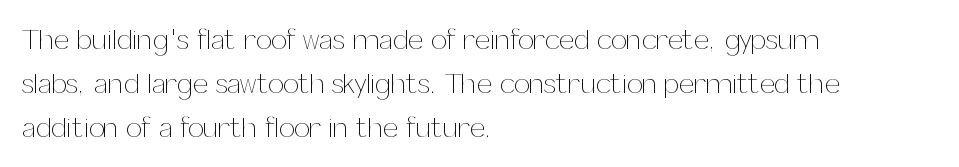
Anything drawn beneath the words? Only blank space. This sample uses plain, unmodified letter spacing. These lines were composed using upright roman letters. The font is comparable to plain body text, perhaps lighter. The rendering anchors every line to the left-hand side.
